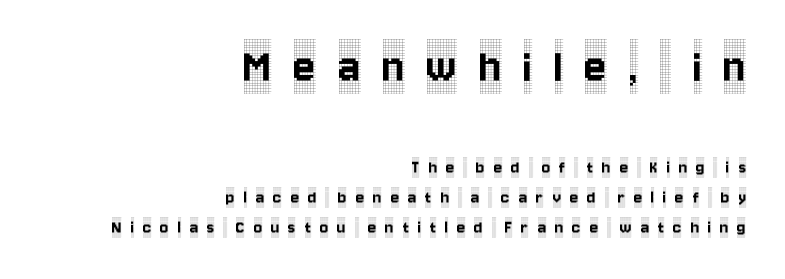
{"serif": "yes", "italic": "no", "width": "condensed", "x_height": "large", "monospaced": "no", "underline": "no", "align": "right", "line_spacing": "normal", "line_spacing_ratio": 1.5, "letter_spacing": "wide", "letter_spacing_em": 0.44, "larger_block": "first", "size_ratio": 2.55, "glyph_px": 51}
